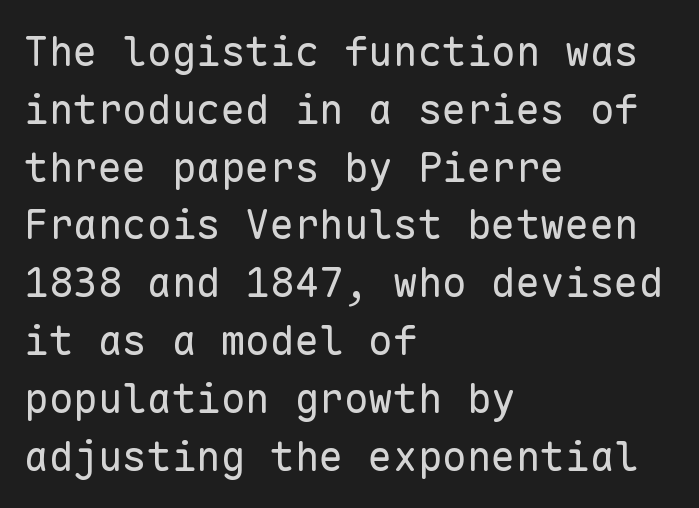
The image shows 41 px regular-weight sans-serif type, upright, monospaced; set left-aligned, normal line spacing (1.41x), normal letter spacing, not underlined; low stroke contrast and a medium x-height.
